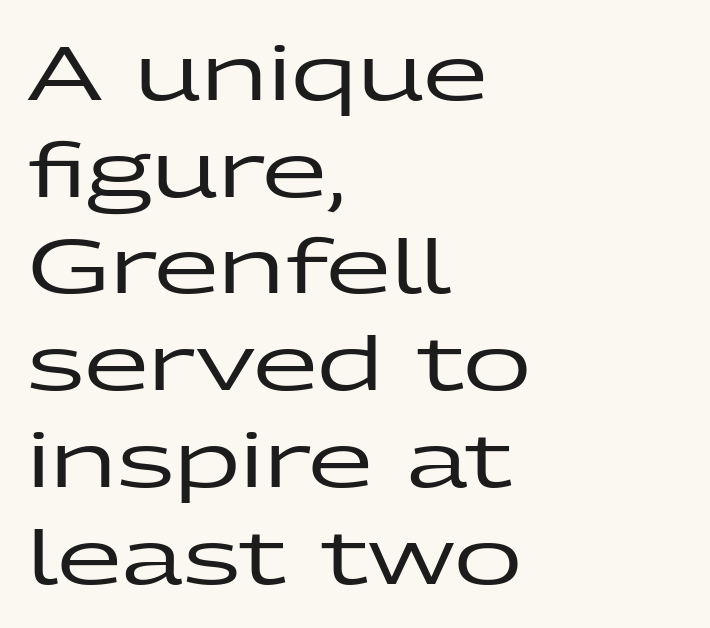
{"serif": "no", "italic": "no", "width": "wide", "stroke_contrast": "low", "x_height": "medium", "monospaced": "no", "underline": "no", "align": "left", "line_spacing": "normal", "line_spacing_ratio": 1.29, "letter_spacing": "normal", "letter_spacing_em": 0.0, "glyph_px": 75}
